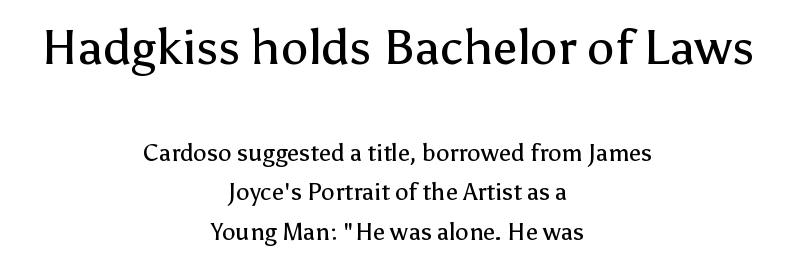
{"serif": "no", "italic": "no", "bold": "no", "weight": "regular", "width": "normal", "stroke_contrast": "low", "x_height": "medium", "monospaced": "no", "underline": "no", "align": "center", "line_spacing": "normal", "line_spacing_ratio": 1.66, "letter_spacing": "normal", "letter_spacing_em": 0.0, "larger_block": "first", "size_ratio": 2.04, "glyph_px": 49}
